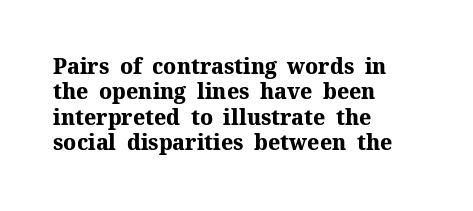
The image shows 21 px bold type, upright; set left-aligned, line spacing 1.21x, normal letter spacing, not underlined.
